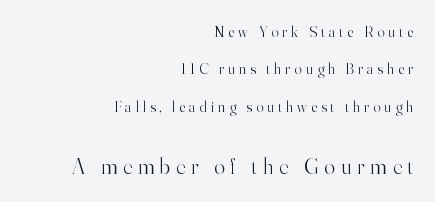
Q: Is the text bold? A: No.
Q: Is the text italic (slanted)? A: No, it is upright.
Q: Is the text underlined? A: No.
Q: How is the paragraph aligned? A: Right-aligned.
Q: Is the spacing between letters normal or unusually wide? A: Unusually wide.
Q: Is the spacing between lines tight, normal or loose? A: Loose.
Q: Which block of text is set in a larger size, the first (top) or the second (bottom)? A: The second (bottom) one.
